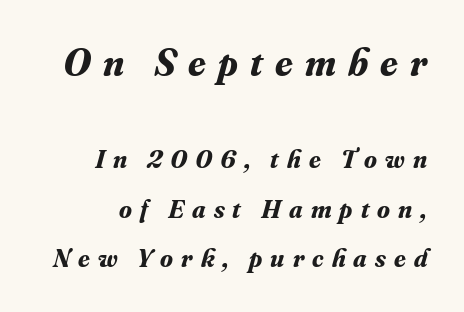
{"serif": "yes", "italic": "yes", "lean": "right", "slant_degrees": 16, "bold": "yes", "weight": "bold", "width": "normal", "stroke_contrast": "medium", "x_height": "small", "monospaced": "no", "underline": "no", "line_spacing": "loose", "line_spacing_ratio": 1.9, "letter_spacing": "wide", "letter_spacing_em": 0.31, "larger_block": "first", "size_ratio": 1.5, "glyph_px": 39}
